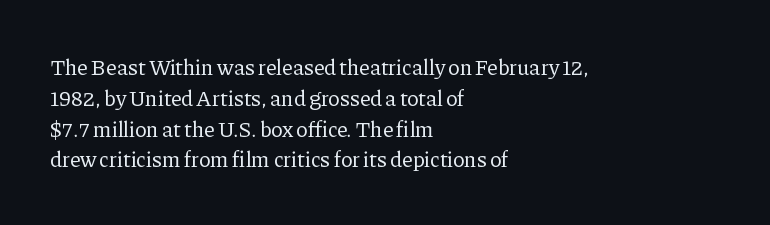
Summary of vertical rhythm: regular, with standard interline spacing. Short note: letters normally spaced. The font's upright variant was chosen for this text. Casual observation: everything's shoved over to the left.
